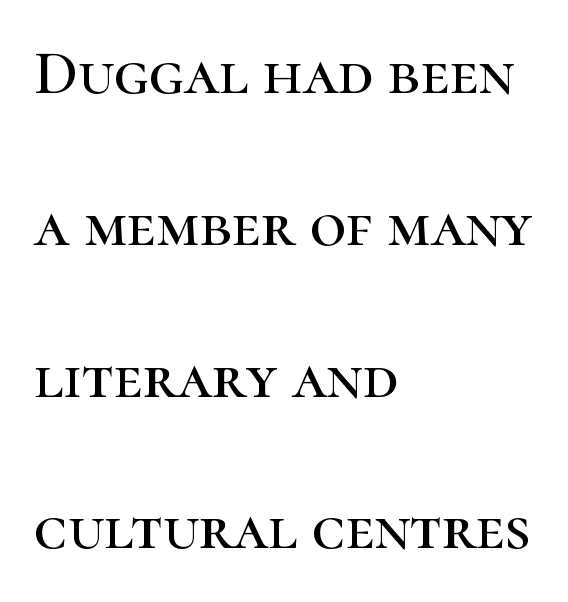
Q: Is the text italic (slanted)? A: No, it is upright.
Q: Is the typeface a serif or a sans-serif typeface? A: Serif.
Q: Is the text underlined? A: No.
Q: How is the paragraph aligned? A: Left-aligned.
Q: Is the spacing between letters normal or unusually wide? A: Normal.
Q: Is the spacing between lines tight, normal or loose? A: Loose.
Q: Width (condensed, normal, or wide)? A: Normal.
Q: Stroke contrast? A: High.
Q: x-height? A: Medium.
Q: Monospaced? A: No.
